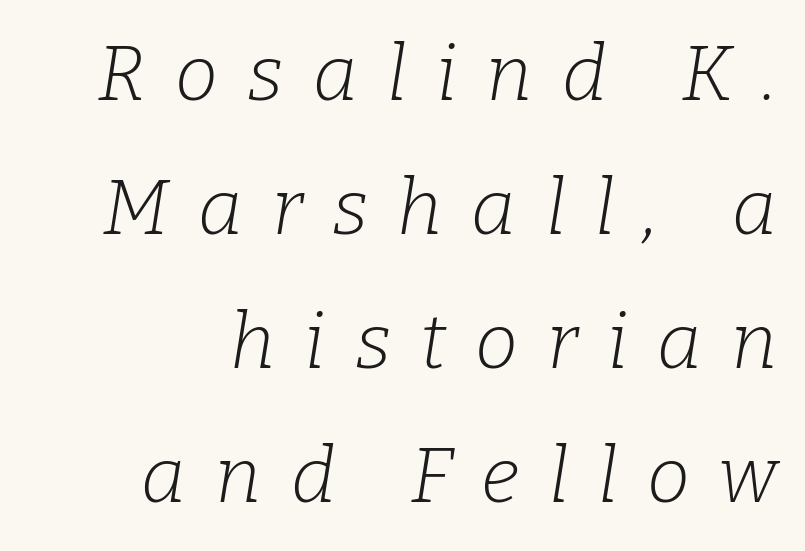
In terms of posture, this sample is oblique. Is the type heavy? It reads as light-to-regular instead. Looks like regular typesetting: each glyph gets only the width it needs. The passage is arranged like a letterhead date or caption credit — flush right.
